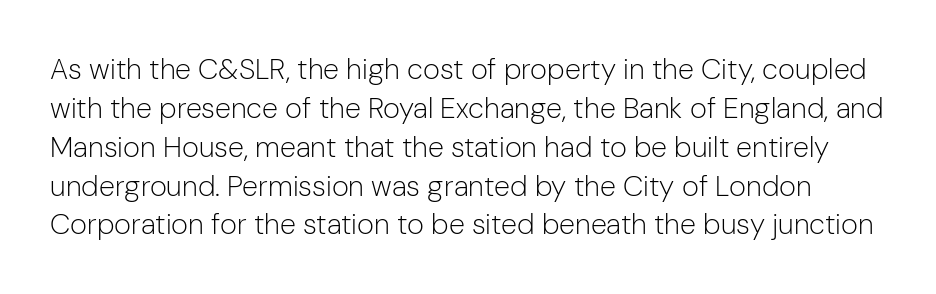
The image shows 29 px light sans-serif type, upright; set normal line spacing (1.34x), normal letter spacing, not underlined; low stroke contrast and a medium x-height.
